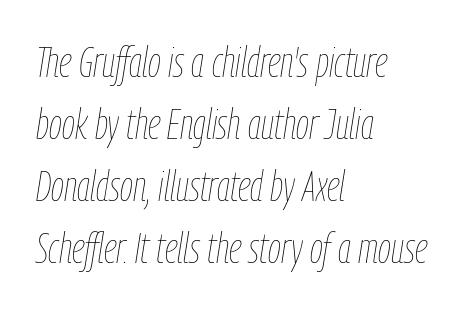
Varying glyph widths throughout — classic text-font behaviour. Standard letterfit; no display-style spreading of the glyphs. The letters are slanted; this is an italic face. The foot of each line stays bare and open. The setting favours the left margin, as ordinary paragraphs usually do. This is not heavy type; no bold has been used.
